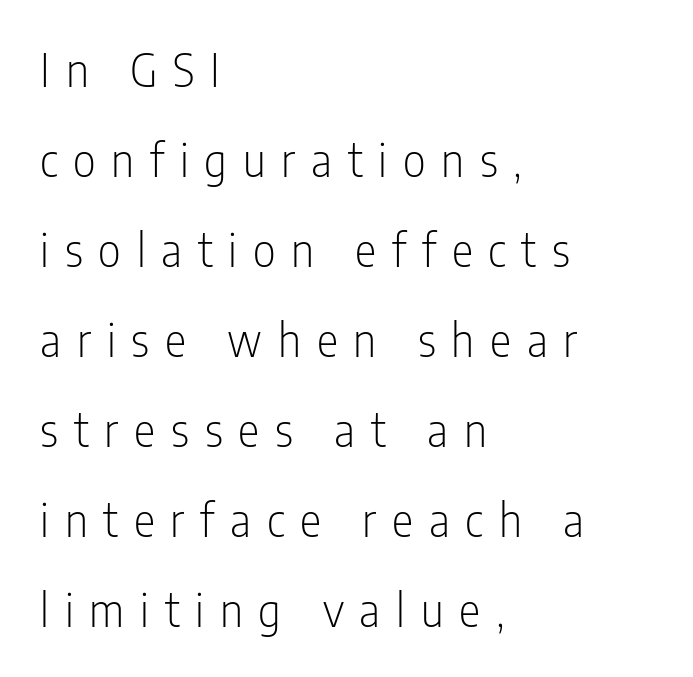
Q: Is the text bold? A: No.
Q: Is the text italic (slanted)? A: No, it is upright.
Q: Is the typeface a serif or a sans-serif typeface? A: Sans-serif.
Q: Is the text underlined? A: No.
Q: How is the paragraph aligned? A: Left-aligned.
Q: Is the spacing between letters normal or unusually wide? A: Unusually wide.
Q: Is the spacing between lines tight, normal or loose? A: Loose.
Q: Width (condensed, normal, or wide)? A: Condensed.
Q: Stroke contrast? A: Low.
Q: x-height? A: Medium.
Q: Monospaced? A: No.
